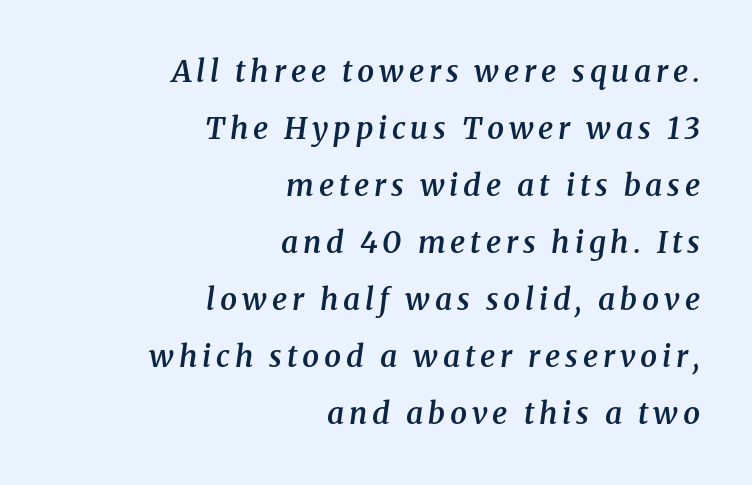
{"serif": "yes", "italic": "yes", "lean": "right", "slant_degrees": 8, "bold": "semi", "weight": "semibold", "width": "normal", "stroke_contrast": "medium", "x_height": "medium", "monospaced": "no", "underline": "no", "align": "right", "line_spacing": "loose", "line_spacing_ratio": 1.9, "glyph_px": 30}
